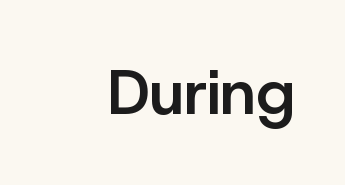
The image shows 62 px semibold sans-serif type, upright; set normal letter spacing, not underlined; low stroke contrast and a medium x-height.
